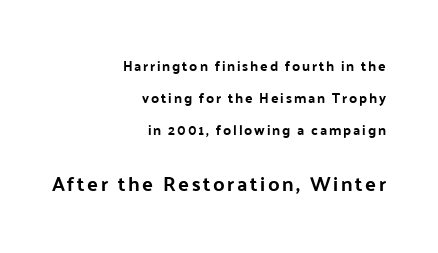
The image shows 20 px text type, upright; set right-aligned, loose line spacing (2.28x), not underlined; the second (bottom) block is 1.43x larger.
